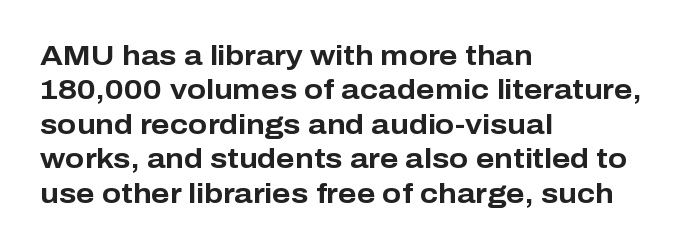
Q: Is the text bold? A: Yes.
Q: Is the text italic (slanted)? A: No, it is upright.
Q: Is the typeface a serif or a sans-serif typeface? A: Sans-serif.
Q: Is the text underlined? A: No.
Q: How is the paragraph aligned? A: Left-aligned.
Q: Is the spacing between letters normal or unusually wide? A: Normal.
Q: Width (condensed, normal, or wide)? A: Normal.
Q: Stroke contrast? A: Low.
Q: x-height? A: Medium.
Q: Monospaced? A: No.
